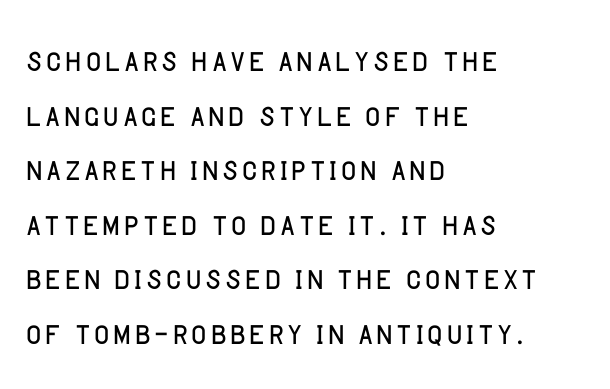
{"serif": "no", "italic": "no", "bold": "no", "weight": "light", "width": "normal", "stroke_contrast": "low", "x_height": "large", "monospaced": "no", "underline": "no", "align": "left", "line_spacing": "normal", "line_spacing_ratio": 1.3, "letter_spacing": "normal", "letter_spacing_em": 0.0, "glyph_px": 42}
